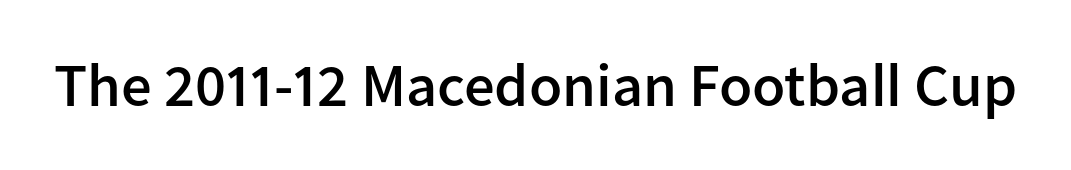
{"serif": "no", "italic": "no", "bold": "semi", "weight": "semibold", "width": "normal", "stroke_contrast": "low", "x_height": "medium", "monospaced": "no", "underline": "no", "letter_spacing": "normal", "letter_spacing_em": 0.0, "glyph_px": 61}
